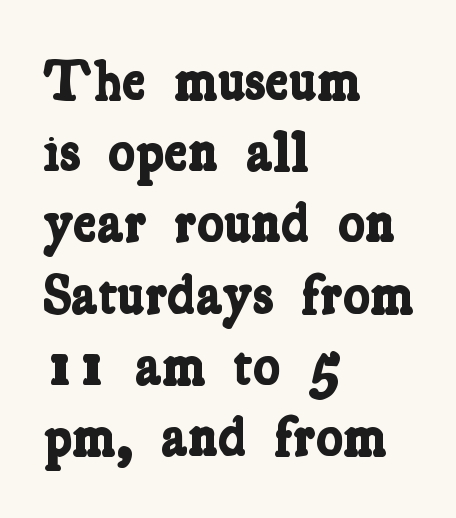
Q: Is the text bold? A: Yes.
Q: Is the typeface a serif or a sans-serif typeface? A: Serif.
Q: Is the text underlined? A: No.
Q: How is the paragraph aligned? A: Left-aligned.
Q: Is the spacing between letters normal or unusually wide? A: Normal.
Q: Is the spacing between lines tight, normal or loose? A: Normal.
Q: Width (condensed, normal, or wide)? A: Condensed.
Q: Stroke contrast? A: Low.
Q: x-height? A: Medium.
Q: Monospaced? A: No.
